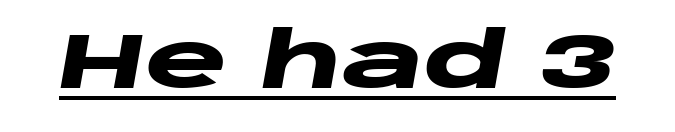
Q: Is the text bold? A: Yes.
Q: Is the text italic (slanted)? A: Yes, it leans right by about 10 degrees.
Q: Is the text underlined? A: Yes.
Q: Is the spacing between letters normal or unusually wide? A: Normal.
Q: Width (condensed, normal, or wide)? A: Wide.
Q: Stroke contrast? A: Low.
Q: x-height? A: Large.
Q: Monospaced? A: No.
